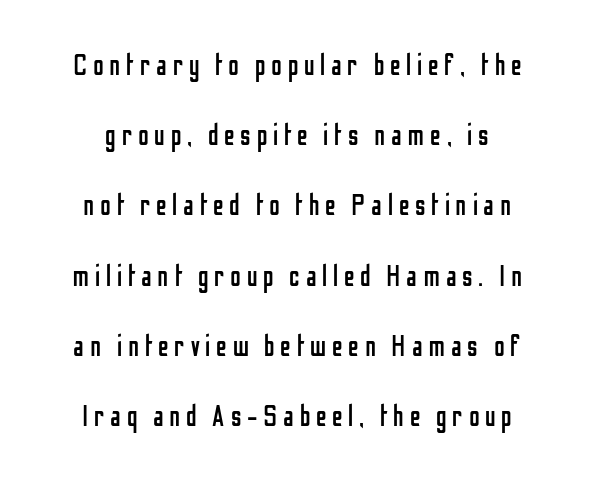
The image shows 29 px regular-weight, condensed sans-serif type, upright; set loose line spacing (2.42x), unusually wide letter spacing (+0.2 em), not underlined; low stroke contrast and a medium x-height.
